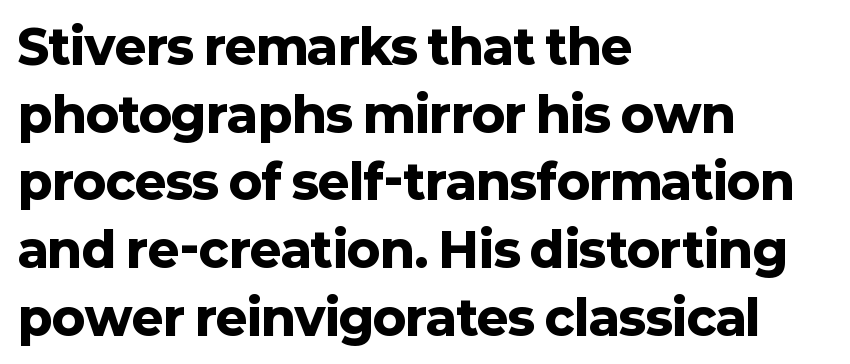
{"serif": "no", "italic": "no", "bold": "yes", "weight": "heavy", "width": "normal", "stroke_contrast": "low", "x_height": "medium", "monospaced": "no", "underline": "no", "align": "left", "line_spacing": "normal", "line_spacing_ratio": 1.41, "letter_spacing": "normal", "letter_spacing_em": 0.0, "glyph_px": 48}
